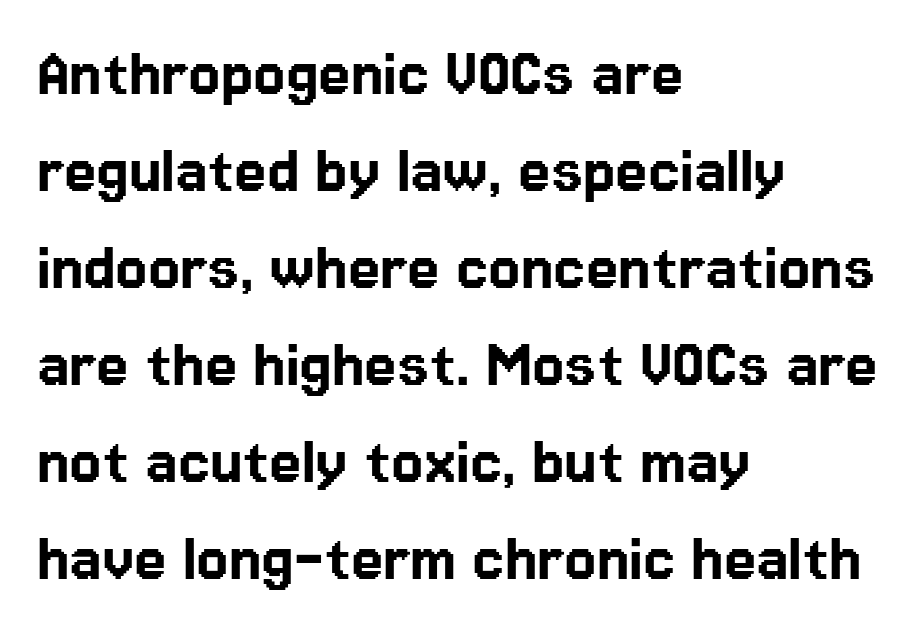
Q: Is the text italic (slanted)? A: No, it is upright.
Q: Is the typeface a serif or a sans-serif typeface? A: Sans-serif.
Q: Is the text underlined? A: No.
Q: How is the paragraph aligned? A: Left-aligned.
Q: Is the spacing between letters normal or unusually wide? A: Normal.
Q: Is the spacing between lines tight, normal or loose? A: Normal.
Q: Width (condensed, normal, or wide)? A: Normal.
Q: Stroke contrast? A: Low.
Q: x-height? A: Medium.
Q: Monospaced? A: No.
